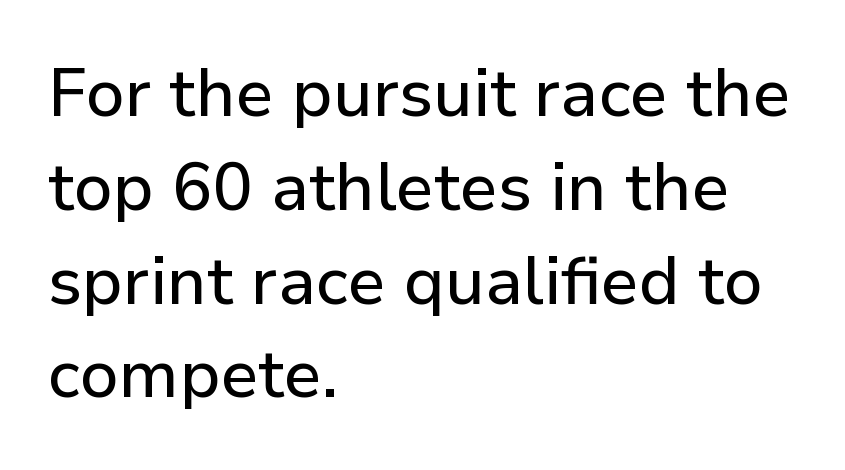
{"serif": "no", "italic": "no", "width": "normal", "stroke_contrast": "low", "x_height": "medium", "monospaced": "no", "underline": "no", "align": "left", "line_spacing": "normal", "line_spacing_ratio": 1.4, "letter_spacing": "normal", "letter_spacing_em": 0.0, "glyph_px": 67}
